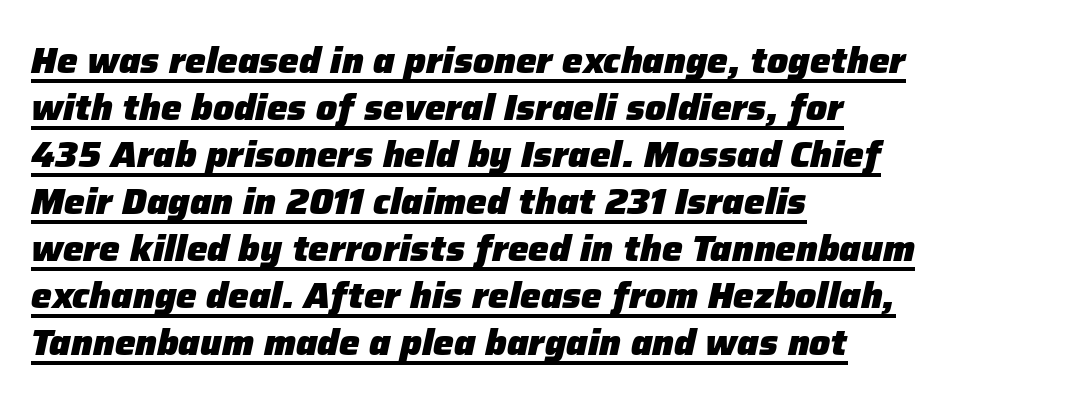
The image shows 37 px heavy type, italic (leaning right); set left-aligned, normal line spacing (1.27x), normal letter spacing, underlined; low stroke contrast and a medium x-height.
